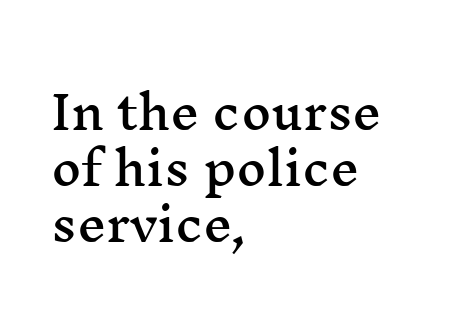
Only glyphs here, with clear space below each row. The typesetter chose a ragged-right arrangement here. If you drew a line through each stem, it would be perfectly vertical. Proportional: the letters do not fall into vertical columns.
